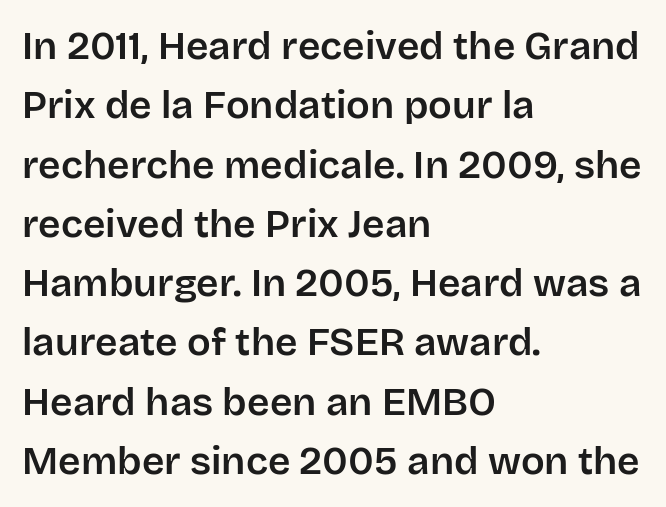
This sample keeps an unexceptional amount of space between lines. Tall strokes in this sample are plumb rather than angled. Casual observation: everything's shoved over to the left. Character widths vary here, with narrow letters taking less room than wide ones. Letter spacing: default. What kind of face is this? One without serifs — a sans.
